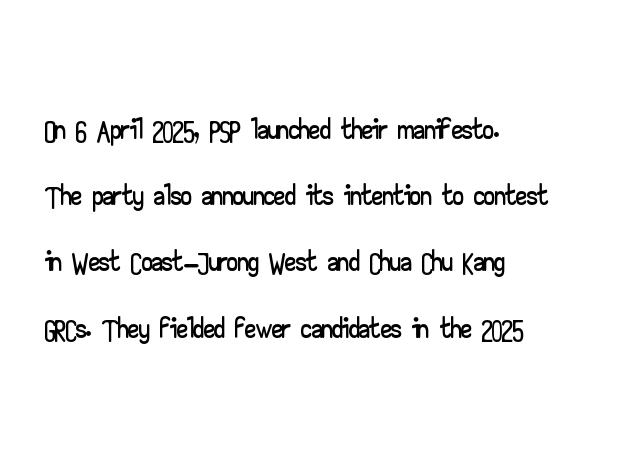
Inter-character spacing is left at the font's built-in metrics. In terms of letterform style, serifs are entirely absent. Students, observe: this is what conventionally led text looks like. The font's upright variant was chosen for this text. Think of a printed novel: that variable character pitch is what you see here. All the whitespace from short lines collects on the right.
